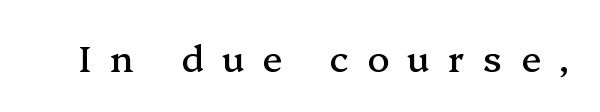
Q: Is the text italic (slanted)? A: No, it is upright.
Q: Is the typeface a serif or a sans-serif typeface? A: Serif.
Q: Is the text underlined? A: No.
Q: Is the spacing between letters normal or unusually wide? A: Unusually wide.
Q: Width (condensed, normal, or wide)? A: Normal.
Q: Stroke contrast? A: Medium.
Q: x-height? A: Medium.
Q: Monospaced? A: No.
